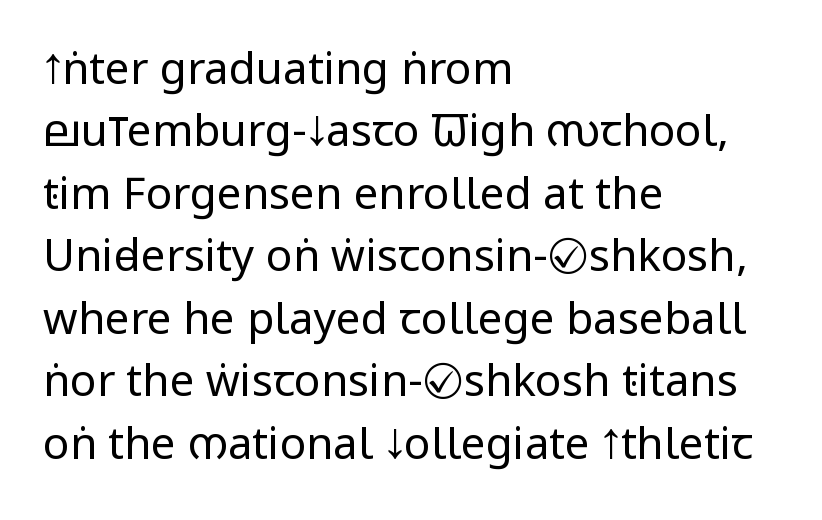
Q: Is the text bold? A: No.
Q: Is the text italic (slanted)? A: No, it is upright.
Q: Is the typeface a serif or a sans-serif typeface? A: Sans-serif.
Q: Is the text underlined? A: No.
Q: How is the paragraph aligned? A: Left-aligned.
Q: Is the spacing between letters normal or unusually wide? A: Normal.
Q: Is the spacing between lines tight, normal or loose? A: Normal.
Q: Width (condensed, normal, or wide)? A: Condensed.
Q: Stroke contrast? A: Low.
Q: x-height? A: Large.
Q: Monospaced? A: No.
